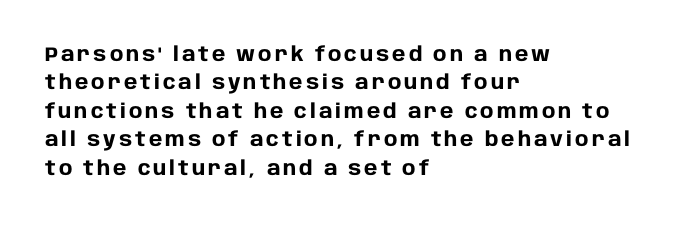
The image shows 20 px bold type, upright; set left-aligned, normal line spacing (1.42x), not underlined.
